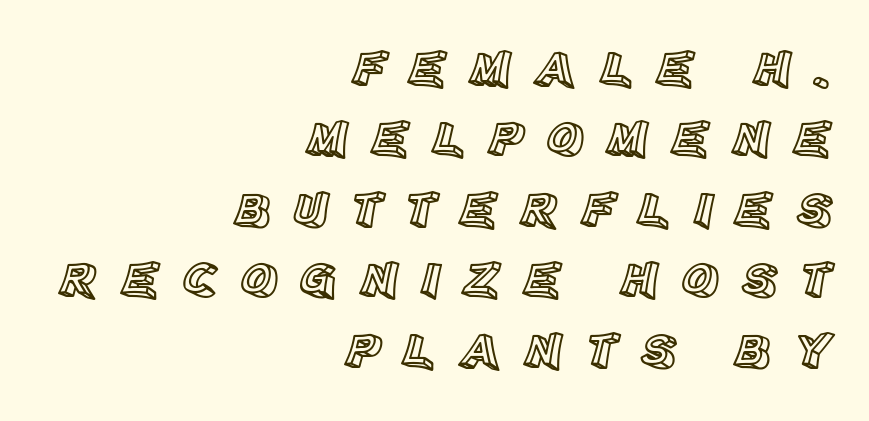
The image shows 51 px text type; set right-aligned, normal line spacing (1.38x), unusually wide letter spacing (+0.43 em), not underlined; a large x-height.
